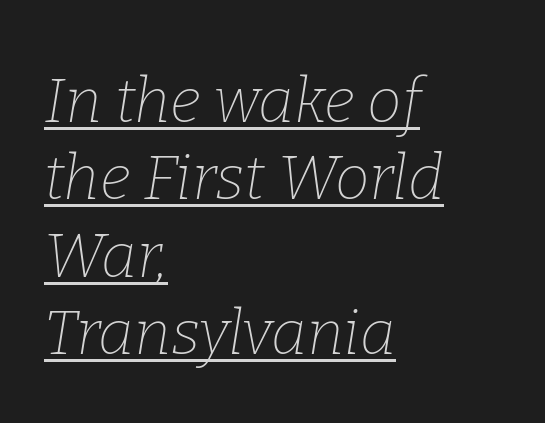
{"serif": "yes", "italic": "yes", "lean": "right", "slant_degrees": 9, "bold": "no", "weight": "thin", "width": "normal", "stroke_contrast": "low", "x_height": "medium", "monospaced": "no", "underline": "yes", "align": "left", "line_spacing": "normal", "line_spacing_ratio": 1.25, "letter_spacing": "normal", "letter_spacing_em": 0.0, "glyph_px": 62}
